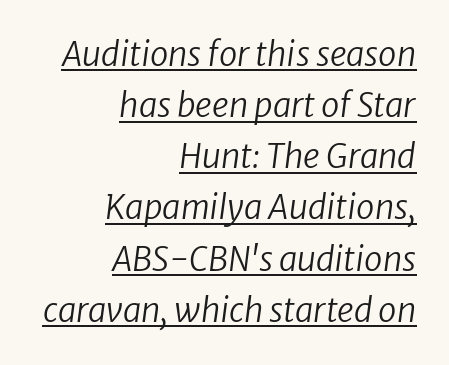
The lines sit at an ordinary, default distance from one another. The sample's only ornament is a line tracing under the words. The typeface has the unassuming heft of standard copy or less. The rag falls on the left side of this text block. The axis of the letterforms is tilted away from vertical.
